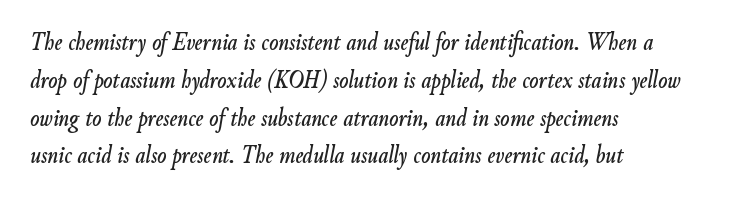
{"italic": "yes", "lean": "right", "slant_degrees": 9, "underline": "no", "align": "left", "line_spacing": "normal", "line_spacing_ratio": 1.4, "letter_spacing": "normal", "letter_spacing_em": 0.0, "glyph_px": 27}
